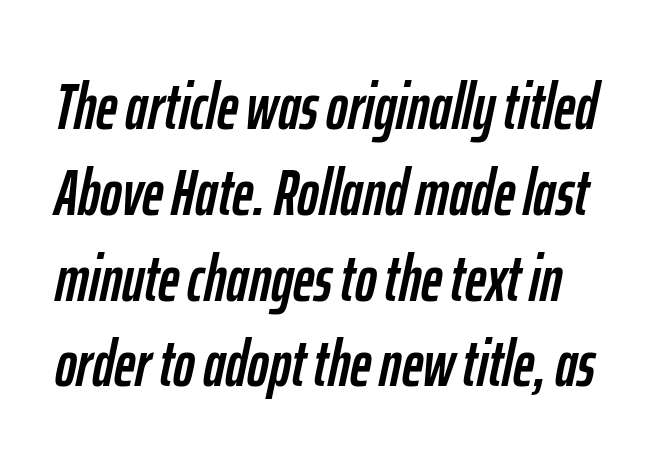
The image shows 65 px condensed type, italic (leaning right); set normal line spacing (1.32x), normal letter spacing, not underlined; low stroke contrast and a medium x-height.
